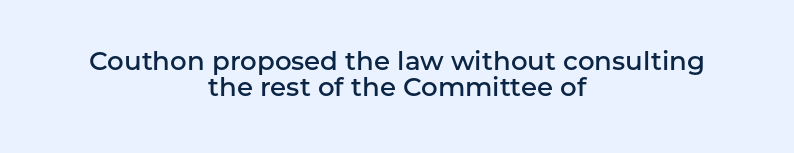
Q: Is the text bold? A: Semi-bold.
Q: Is the text italic (slanted)? A: No, it is upright.
Q: Is the text underlined? A: No.
Q: How is the paragraph aligned? A: Centered.
Q: Is the spacing between letters normal or unusually wide? A: Normal.
Q: Is the spacing between lines tight, normal or loose? A: Tight.
